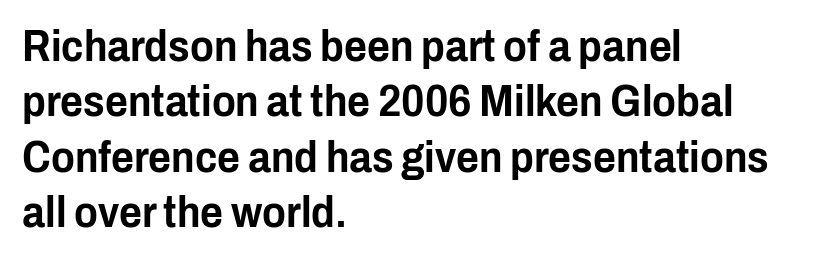
{"serif": "no", "italic": "no", "width": "condensed", "stroke_contrast": "low", "x_height": "medium", "monospaced": "no", "underline": "no", "align": "left", "line_spacing": "normal", "line_spacing_ratio": 1.26, "letter_spacing": "normal", "letter_spacing_em": 0.0, "glyph_px": 44}
